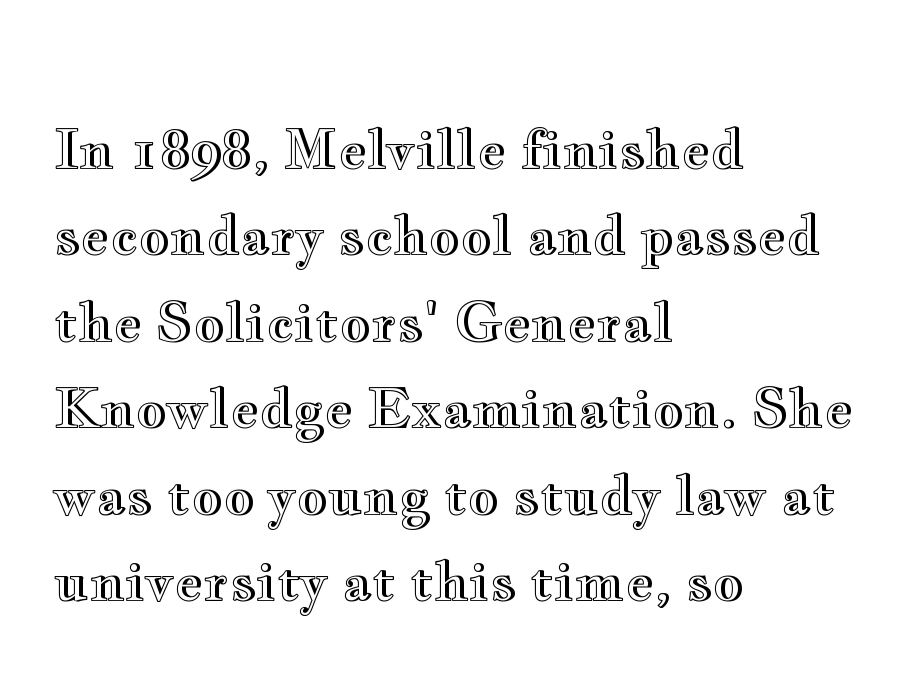
The letters advance in unequal steps, a hallmark of proportional type. Beneath every word, the page is bare. The paragraph shown leans on its left margin. In terms of posture, this sample is upright.
